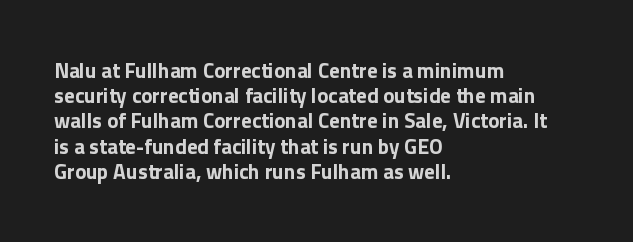
{"italic": "no", "bold": "yes", "underline": "no", "align": "left", "line_spacing_ratio": 1.2, "letter_spacing": "normal", "letter_spacing_em": 0.0, "glyph_px": 21}
